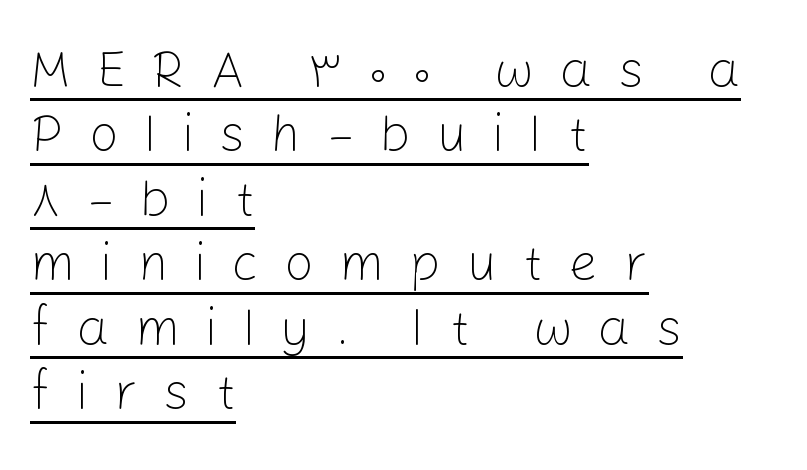
Tracking value appears strongly positive — letters spread wide. You could not count columns in this text — the font is proportionally spaced. The weight would be labelled regular, book, light, or lighter still. No italicization has been applied; the sample stays upright. These lines stack with their left ends in a neat column. These lines are composed in type without serifs.
